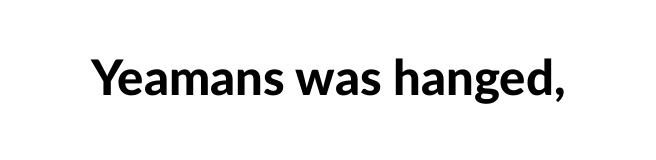
Q: Is the text bold? A: Yes.
Q: Is the text italic (slanted)? A: No, it is upright.
Q: Is the typeface a serif or a sans-serif typeface? A: Sans-serif.
Q: Is the text underlined? A: No.
Q: Is the spacing between letters normal or unusually wide? A: Normal.
Q: Width (condensed, normal, or wide)? A: Normal.
Q: Stroke contrast? A: Low.
Q: x-height? A: Medium.
Q: Monospaced? A: No.
